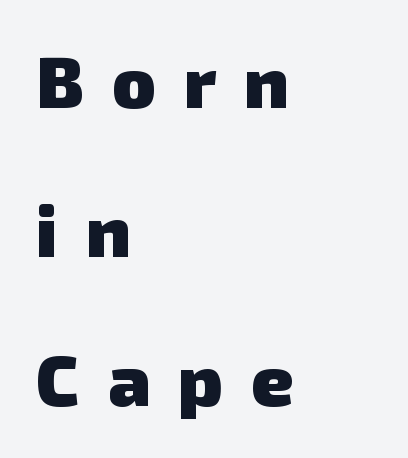
The image shows 72 px heavy sans-serif type; set left-aligned, loose line spacing (2.07x), unusually wide letter spacing (+0.39 em), not underlined; low stroke contrast and a medium x-height.
